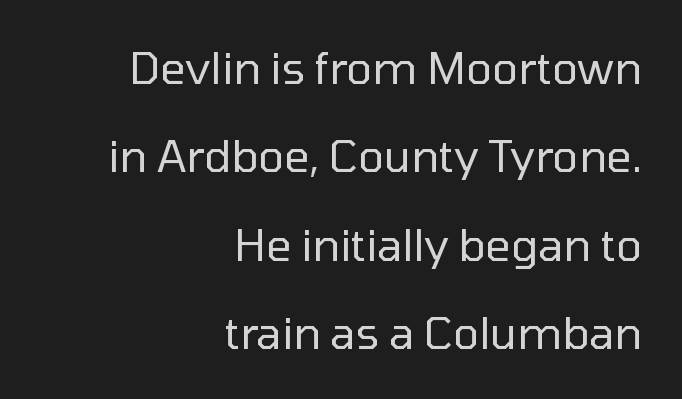
{"serif": "no", "italic": "no", "bold": "no", "weight": "regular", "width": "normal", "stroke_contrast": "low", "x_height": "medium", "monospaced": "no", "underline": "no", "align": "right", "line_spacing": "loose", "line_spacing_ratio": 2.01, "letter_spacing": "normal", "letter_spacing_em": 0.0, "glyph_px": 44}
